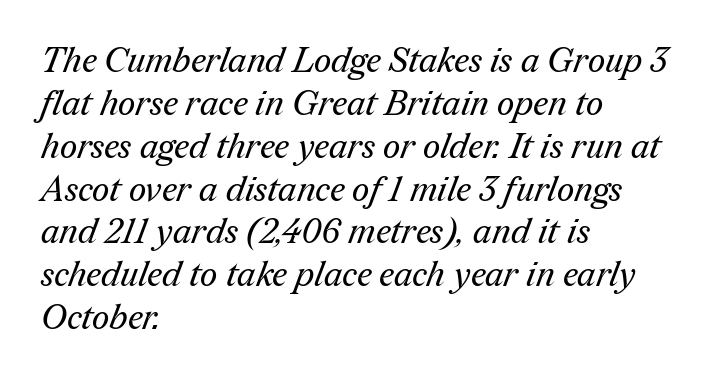
Q: Is the text bold? A: No.
Q: Is the typeface a serif or a sans-serif typeface? A: Serif.
Q: Is the text underlined? A: No.
Q: How is the paragraph aligned? A: Left-aligned.
Q: Is the spacing between letters normal or unusually wide? A: Normal.
Q: Is the spacing between lines tight, normal or loose? A: Normal.
Q: Width (condensed, normal, or wide)? A: Normal.
Q: Stroke contrast? A: Medium.
Q: x-height? A: Medium.
Q: Monospaced? A: No.
